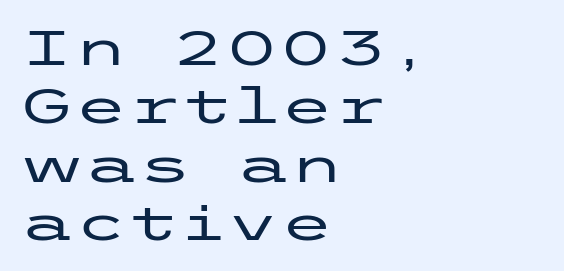
The image shows 49 px wide sans-serif type, upright; set left-aligned, line spacing 1.19x, normal letter spacing, not underlined; low stroke contrast and a medium x-height.
